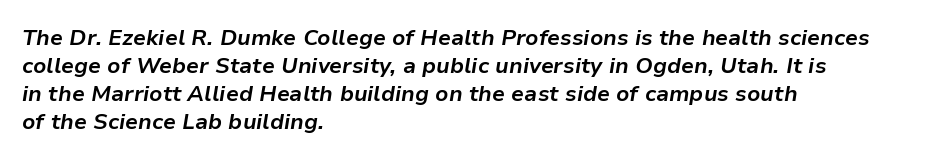
Q: Is the text bold? A: Yes.
Q: Is the text italic (slanted)? A: Yes, it leans right by about 9 degrees.
Q: Is the text underlined? A: No.
Q: How is the paragraph aligned? A: Left-aligned.
Q: Is the spacing between letters normal or unusually wide? A: Normal.
Q: Is the spacing between lines tight, normal or loose? A: Normal.
